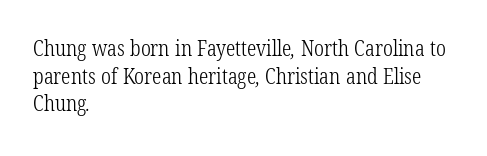
Q: Is the text bold? A: No.
Q: Is the text underlined? A: No.
Q: How is the paragraph aligned? A: Left-aligned.
Q: Is the spacing between letters normal or unusually wide? A: Normal.
Q: Is the spacing between lines tight, normal or loose? A: Normal.
